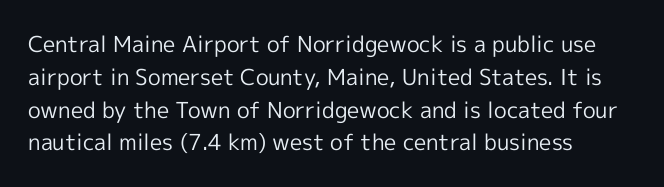
The image shows 22 px text type, upright; set left-aligned, normal line spacing (1.49x), normal letter spacing, not underlined.
